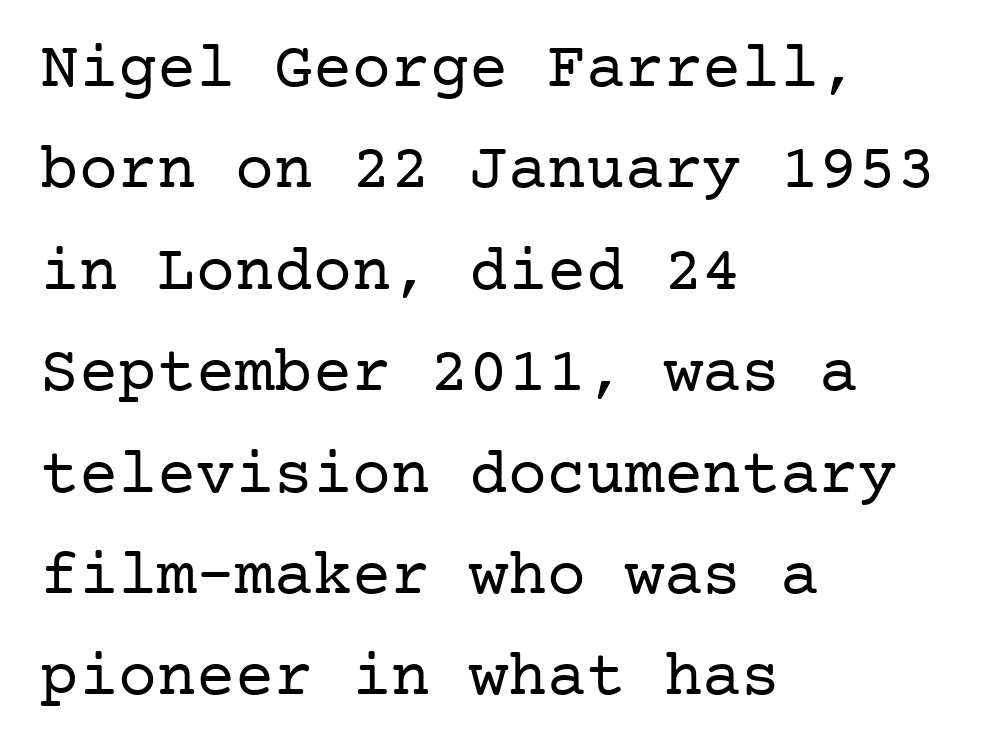
{"serif": "yes", "italic": "no", "bold": "no", "weight": "regular", "width": "normal", "stroke_contrast": "low", "x_height": "medium", "underline": "no", "align": "left", "line_spacing": "normal", "line_spacing_ratio": 1.56, "letter_spacing": "normal", "letter_spacing_em": 0.0, "glyph_px": 65}
